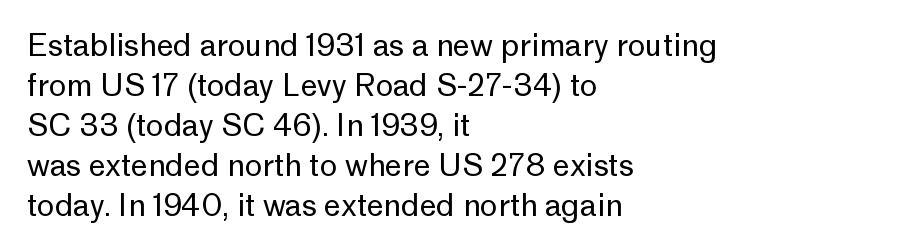
Q: Is the text bold? A: No.
Q: Is the text italic (slanted)? A: No, it is upright.
Q: Is the typeface a serif or a sans-serif typeface? A: Sans-serif.
Q: Is the text underlined? A: No.
Q: How is the paragraph aligned? A: Left-aligned.
Q: Is the spacing between letters normal or unusually wide? A: Normal.
Q: Is the spacing between lines tight, normal or loose? A: Normal.
Q: Width (condensed, normal, or wide)? A: Normal.
Q: Stroke contrast? A: Low.
Q: x-height? A: Medium.
Q: Monospaced? A: No.
